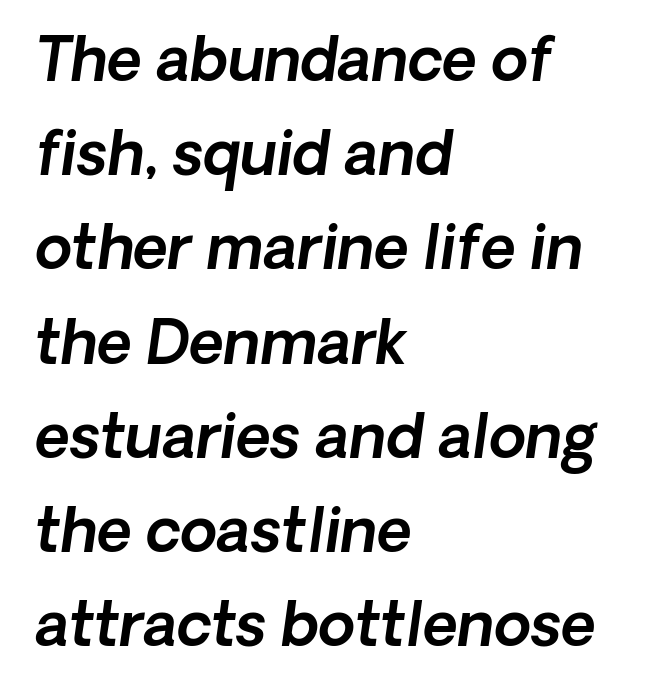
Type without underlining. Left-aligned paragraph, ragged on the right. The type is set solid horizontally, with unmodified tracking. Honestly, the row spacing looks completely unremarkable. The axis of the letterforms is tilted away from vertical. A typesetter would call this proportional, since set widths differ per character.
